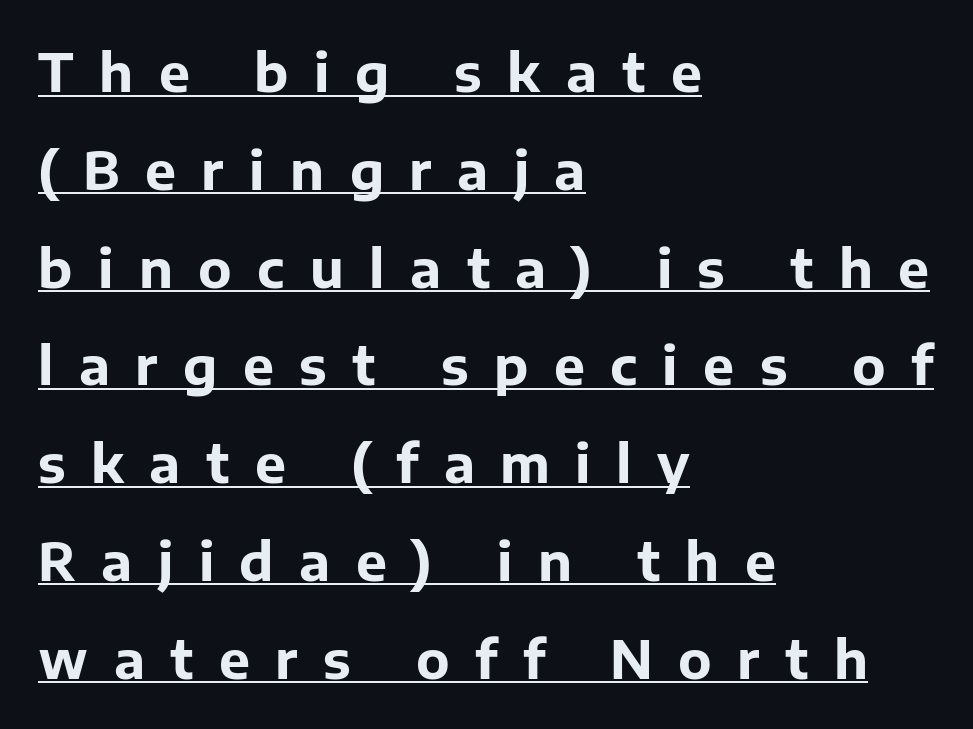
Unlike a traditional serif, this face leaves its strokes unadorned. The specimen includes a rule beneath the text block's lines. I'd describe the lettering as bold — thick and assertive. Alignment: flush left. You can tell it's not italic because the verticals are truly vertical.
